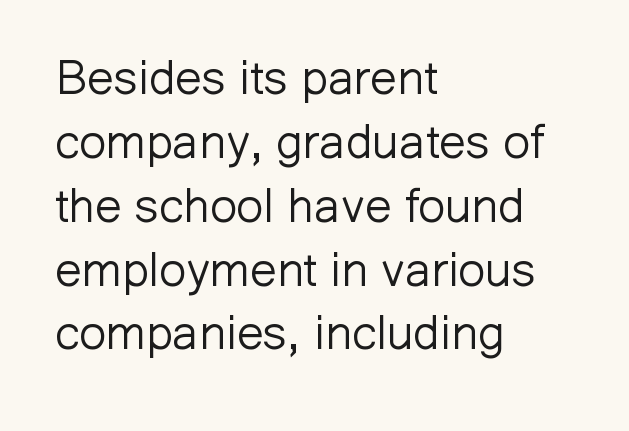
The image shows 48 px light sans-serif type, upright; set left-aligned, normal line spacing (1.33x), normal letter spacing, not underlined; low stroke contrast and a medium x-height.
